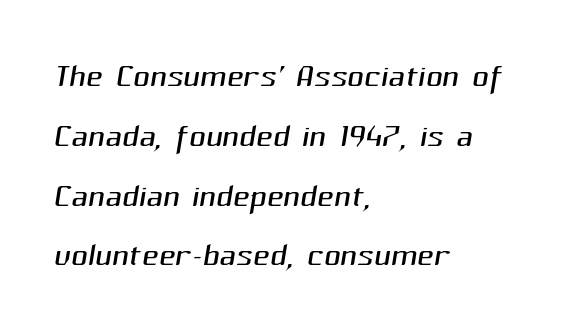
{"serif": "no", "bold": "no", "weight": "light", "width": "normal", "stroke_contrast": "medium", "x_height": "medium", "monospaced": "no", "underline": "no", "align": "left", "line_spacing": "normal", "line_spacing_ratio": 1.3, "letter_spacing": "normal", "letter_spacing_em": 0.0, "glyph_px": 46}
